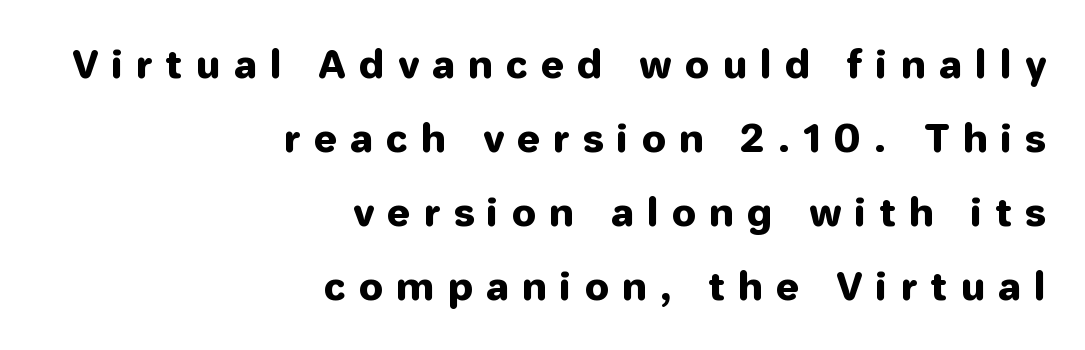
{"serif": "no", "italic": "no", "width": "normal", "stroke_contrast": "low", "x_height": "medium", "monospaced": "no", "underline": "no", "align": "right", "line_spacing": "loose", "line_spacing_ratio": 1.95, "letter_spacing": "wide", "letter_spacing_em": 0.37, "glyph_px": 38}
